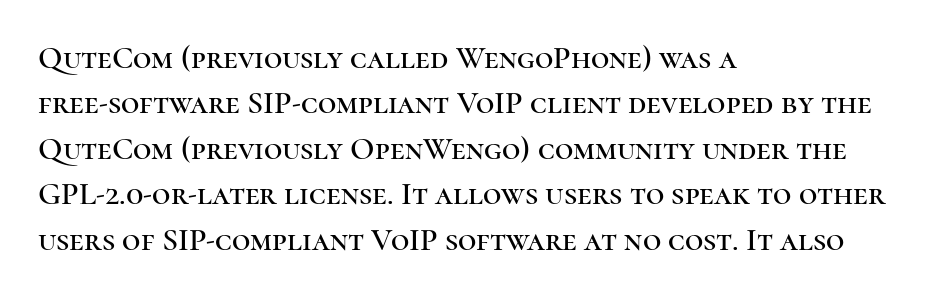
Q: Is the text italic (slanted)? A: No, it is upright.
Q: Is the typeface a serif or a sans-serif typeface? A: Serif.
Q: Is the text underlined? A: No.
Q: How is the paragraph aligned? A: Left-aligned.
Q: Is the spacing between letters normal or unusually wide? A: Normal.
Q: Is the spacing between lines tight, normal or loose? A: Normal.
Q: Width (condensed, normal, or wide)? A: Normal.
Q: Stroke contrast? A: High.
Q: x-height? A: Medium.
Q: Monospaced? A: No.
